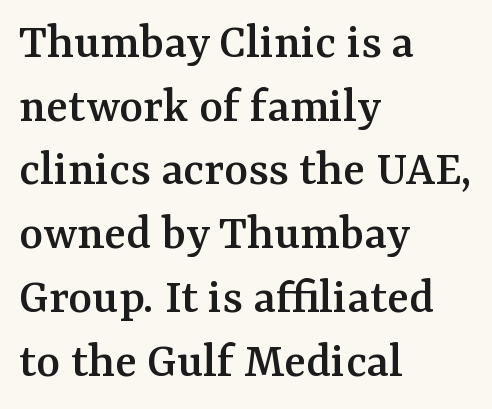
Q: Is the text italic (slanted)? A: No, it is upright.
Q: Is the typeface a serif or a sans-serif typeface? A: Serif.
Q: Is the text underlined? A: No.
Q: How is the paragraph aligned? A: Left-aligned.
Q: Is the spacing between letters normal or unusually wide? A: Normal.
Q: Is the spacing between lines tight, normal or loose? A: Normal.
Q: Width (condensed, normal, or wide)? A: Normal.
Q: Stroke contrast? A: Medium.
Q: x-height? A: Medium.
Q: Monospaced? A: No.
